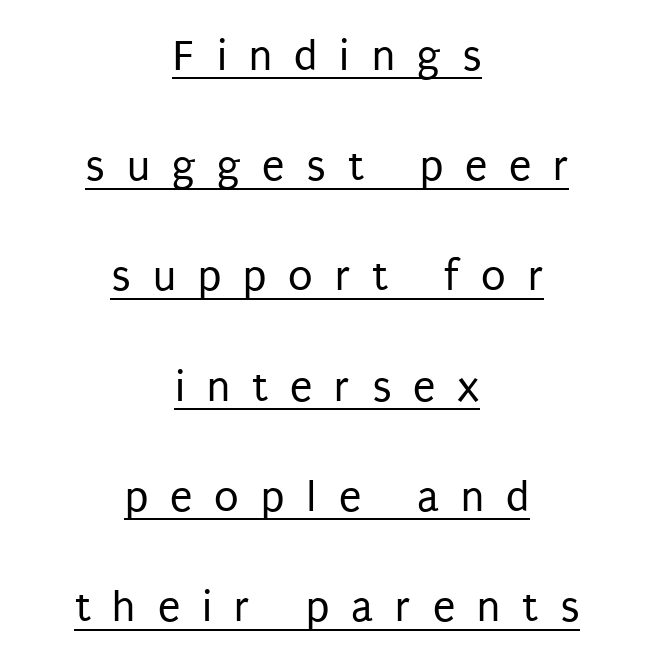
Italic: no, the glyphs are upright roman. Varying glyph widths throughout — classic text-font behaviour. Display-style spreading of the glyphs; the letterfit is very open. Caption: face not bold, strokes unweighted. Every row of glyphs is offset so its center matches the block's center. Airy leading.
